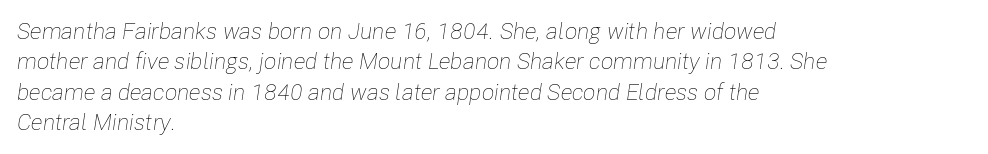
Q: Is the text bold? A: No.
Q: Is the text italic (slanted)? A: Yes, it leans right by about 8 degrees.
Q: Is the text underlined? A: No.
Q: How is the paragraph aligned? A: Left-aligned.
Q: Is the spacing between letters normal or unusually wide? A: Normal.
Q: Is the spacing between lines tight, normal or loose? A: Normal.
